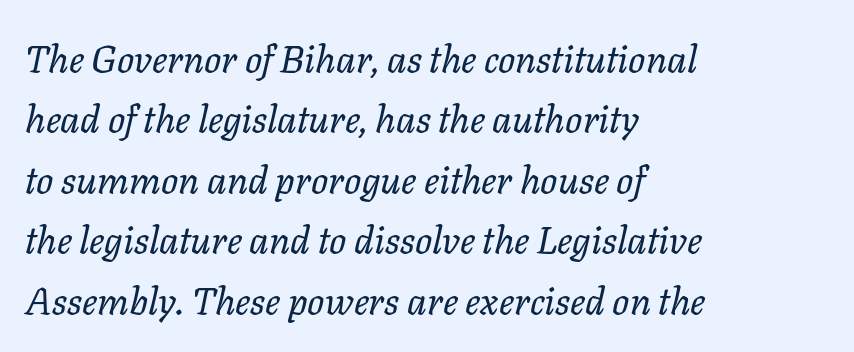
The image shows 38 px regular-weight type, italic (leaning right); set left-aligned, normal line spacing (1.59x), normal letter spacing, not underlined; low stroke contrast and a medium x-height.
